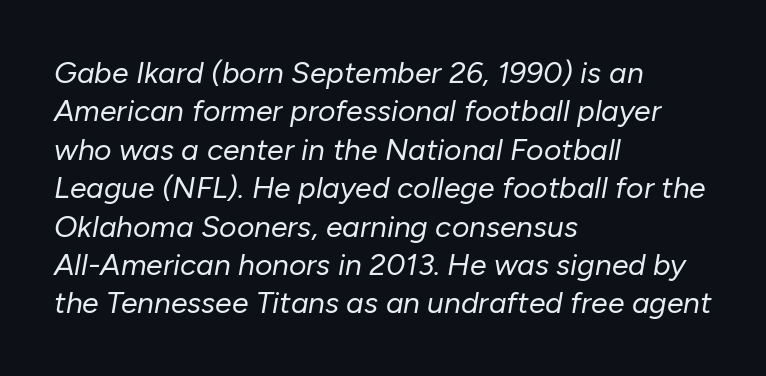
Q: Is the text bold? A: No.
Q: Is the text italic (slanted)? A: Yes, it leans right by about 10 degrees.
Q: Is the text underlined? A: No.
Q: How is the paragraph aligned? A: Left-aligned.
Q: Is the spacing between letters normal or unusually wide? A: Normal.
Q: Is the spacing between lines tight, normal or loose? A: Normal.
Q: Width (condensed, normal, or wide)? A: Normal.
Q: Stroke contrast? A: Low.
Q: x-height? A: Medium.
Q: Monospaced? A: No.
